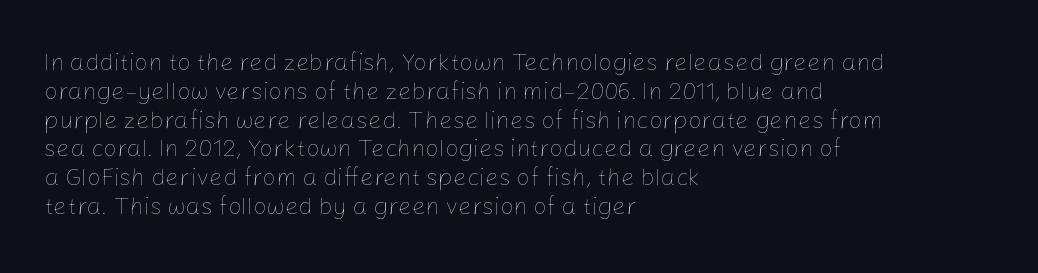
The image shows 24 px text type, upright; set left-aligned, line spacing 1.2x, normal letter spacing, not underlined.
